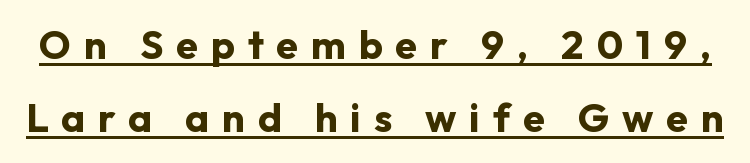
Compared with undecorated copy, this sample adds a rule below the words. The glyphs in this specimen are sans serif. These lines are rendered in a variable-pitch font. The axis of the letterforms is exactly vertical. In terms of weight, the rendering is a true, heavy bold.
